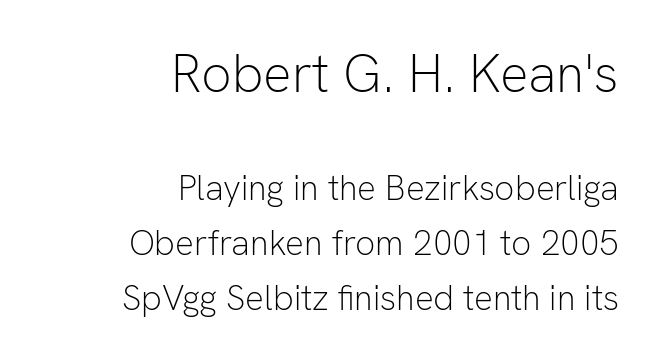
The image shows 53 px light sans-serif type, upright; set right-aligned, normal line spacing (1.57x), normal letter spacing, not underlined; the first (top) block is 1.51x larger; low stroke contrast and a medium x-height.
